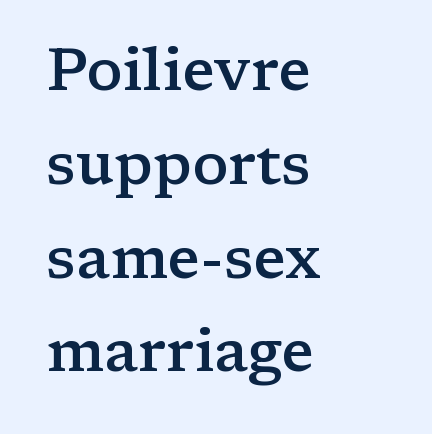
Q: Is the text bold? A: Semi-bold.
Q: Is the text italic (slanted)? A: No, it is upright.
Q: Is the typeface a serif or a sans-serif typeface? A: Serif.
Q: Is the text underlined? A: No.
Q: How is the paragraph aligned? A: Left-aligned.
Q: Is the spacing between letters normal or unusually wide? A: Normal.
Q: Is the spacing between lines tight, normal or loose? A: Normal.
Q: Width (condensed, normal, or wide)? A: Wide.
Q: Stroke contrast? A: Low.
Q: x-height? A: Medium.
Q: Monospaced? A: No.
